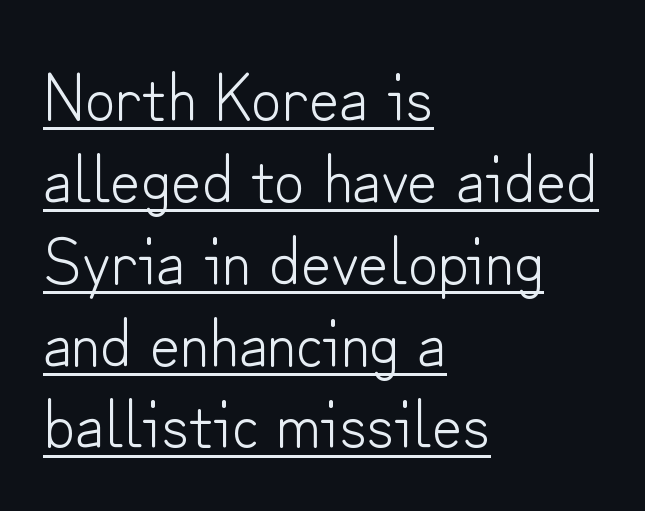
The image shows 66 px light sans-serif type, upright; set left-aligned, line spacing 1.24x, normal letter spacing, underlined; low stroke contrast and a small x-height.
